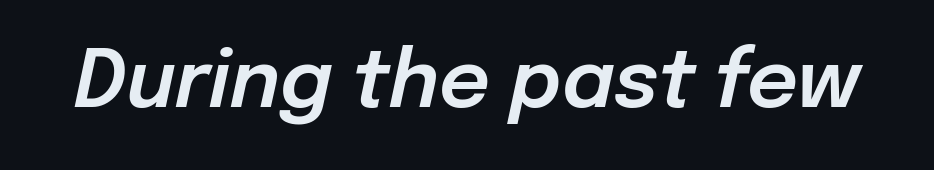
Is the type slanted? Yes — the strokes lean at a clear angle. Words appear dense and cohesive because spacing is normal. Beneath every word, the page is bare. Here the designer chose a conventional face with non-uniform glyph widths.
